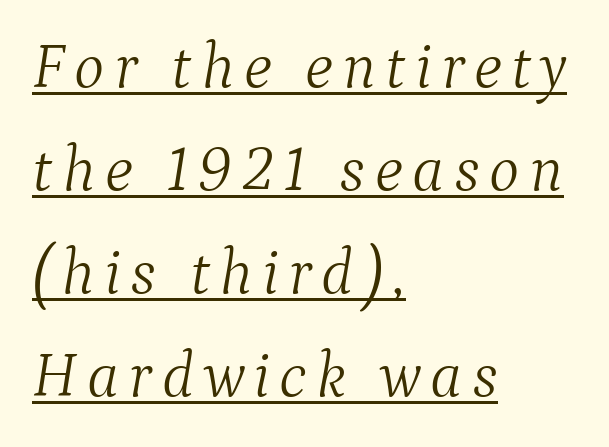
Quick note: underline on. Examine the stroke ends and you'll spot serifs. No extra ink here — the face is not bold. You can tell it's italic because the verticals aren't actually vertical. Vertically, the passage feels balanced, rows spaced as you'd expect.
